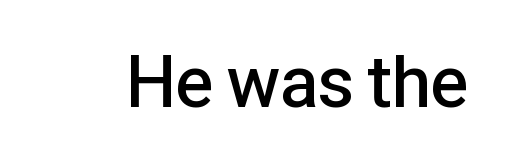
The image shows 72 px semibold sans-serif type, upright; set normal letter spacing, not underlined; low stroke contrast and a medium x-height.
